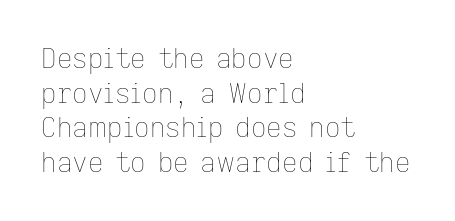
{"italic": "no", "bold": "no", "underline": "no", "align": "left", "line_spacing": "normal", "line_spacing_ratio": 1.28, "letter_spacing": "normal", "letter_spacing_em": 0.0, "glyph_px": 27}
